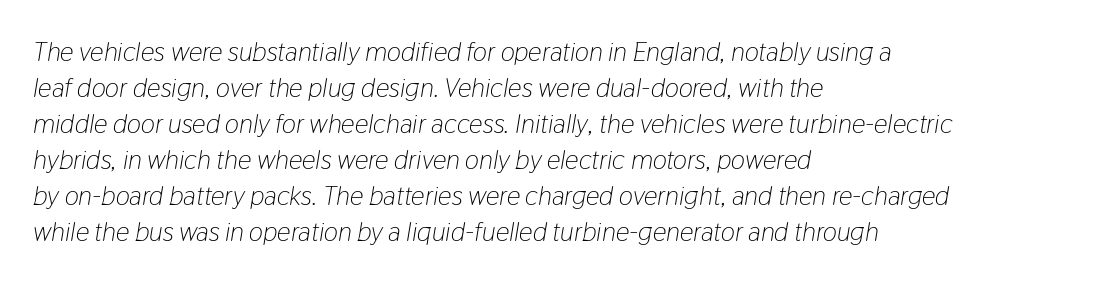
Q: Is the text bold? A: No.
Q: Is the text italic (slanted)? A: Yes, it leans right by about 9 degrees.
Q: Is the text underlined? A: No.
Q: How is the paragraph aligned? A: Left-aligned.
Q: Is the spacing between letters normal or unusually wide? A: Normal.
Q: Is the spacing between lines tight, normal or loose? A: Normal.
